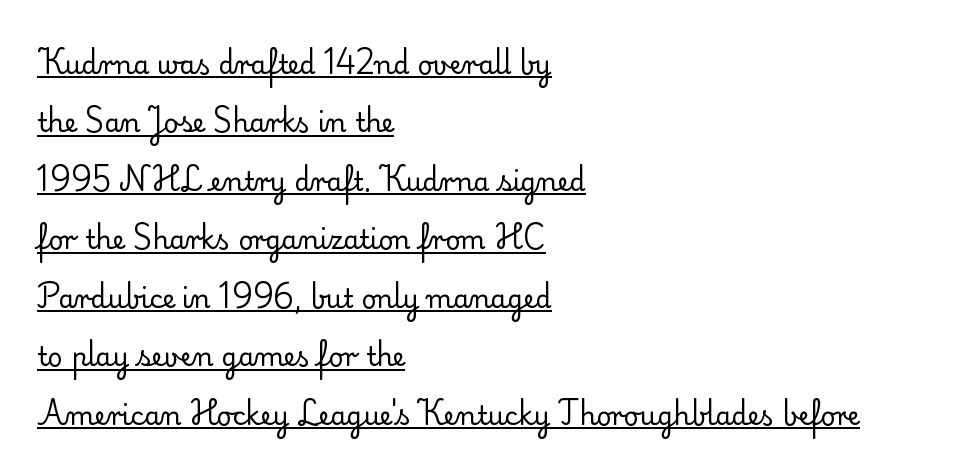
The image shows 26 px text type, upright; set left-aligned, loose line spacing (2.25x), normal letter spacing, underlined.
